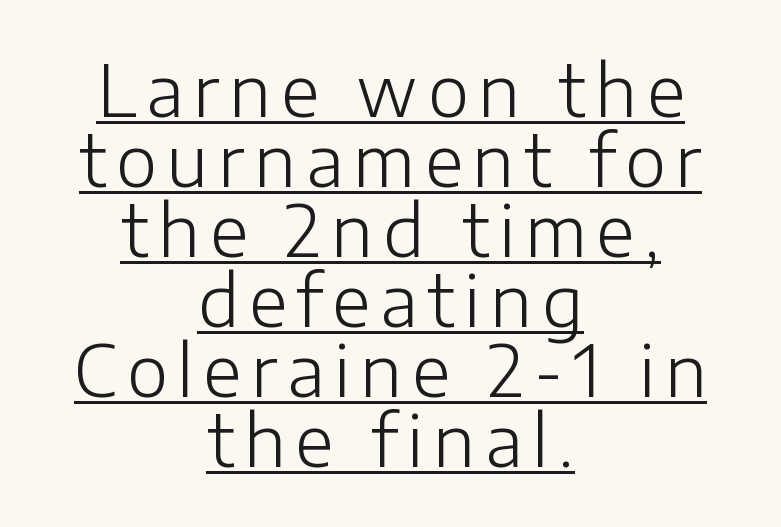
The image shows 70 px light sans-serif type, upright; set centered, tight line spacing (1.0x), underlined; low stroke contrast and a medium x-height.
